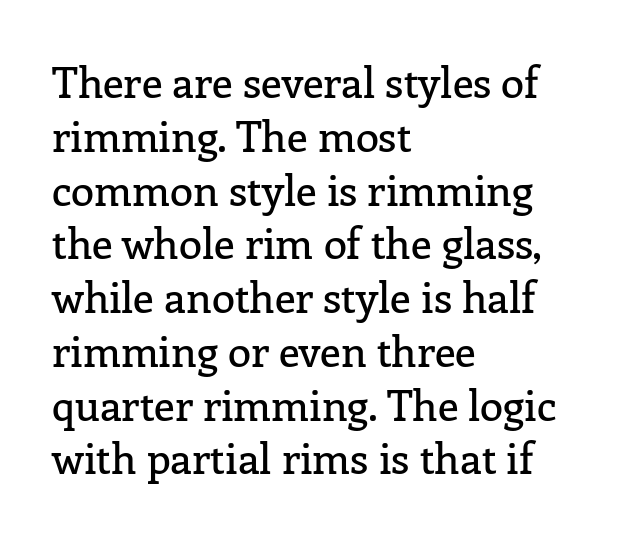
The image shows 42 px serif type, upright; set left-aligned, normal line spacing (1.28x), normal letter spacing, not underlined; low stroke contrast and a medium x-height.
